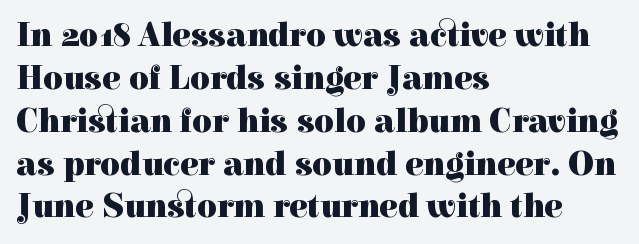
{"serif": "yes", "italic": "no", "bold": "yes", "weight": "heavy", "width": "normal", "x_height": "medium", "monospaced": "no", "underline": "no", "align": "left", "line_spacing": "normal", "line_spacing_ratio": 1.26, "letter_spacing": "normal", "letter_spacing_em": 0.0, "glyph_px": 34}
